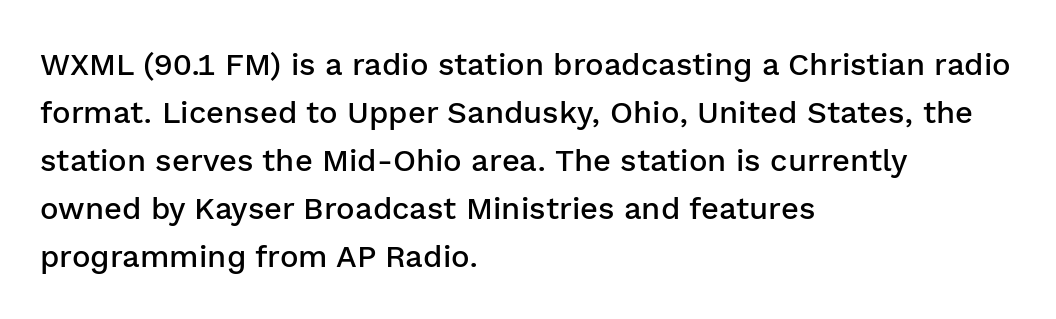
{"serif": "no", "italic": "no", "bold": "semi", "weight": "semibold", "width": "normal", "stroke_contrast": "low", "x_height": "medium", "monospaced": "no", "underline": "no", "align": "left", "line_spacing": "normal", "line_spacing_ratio": 1.55, "letter_spacing": "normal", "letter_spacing_em": 0.0, "glyph_px": 31}
